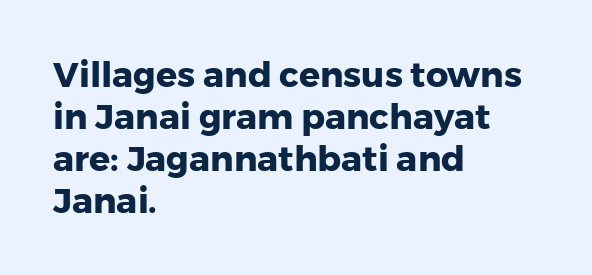
The type family on display is of the sans-serif kind. Bold? Absolutely — the strokes are thick and heavy. Here the designer chose a conventional face with non-uniform glyph widths. These lines are set flush left with a ragged right edge.
